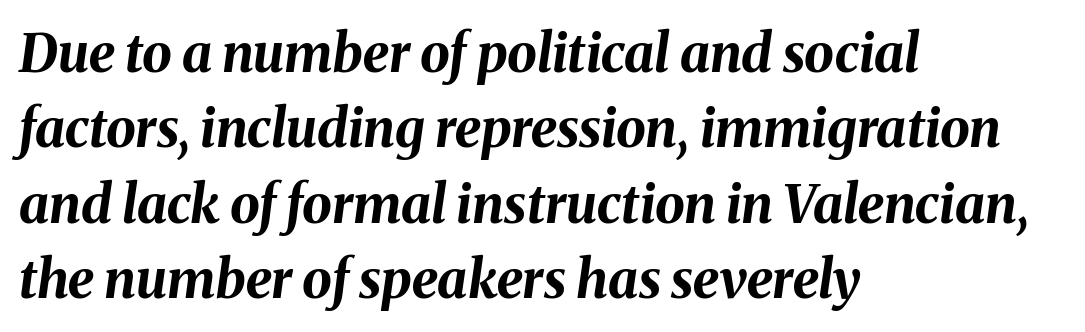
The image shows 53 px bold type, italic (leaning right); set left-aligned, normal line spacing (1.42x), normal letter spacing, not underlined; medium stroke contrast and a medium x-height.
